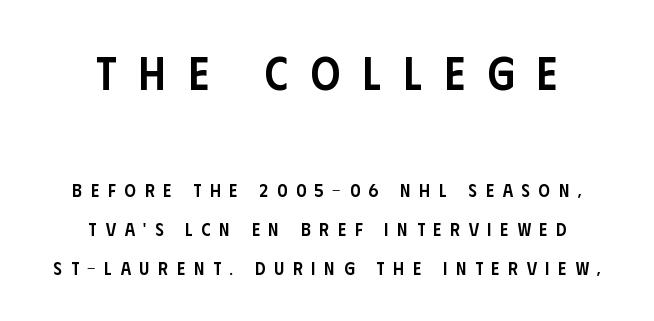
Decoration check: the copy has no underline. The passage is arranged like a title page — every line centered. Between these two stacked blocks, the higher one wins on size. Moderately thickened strokes mark this as semibold type.
